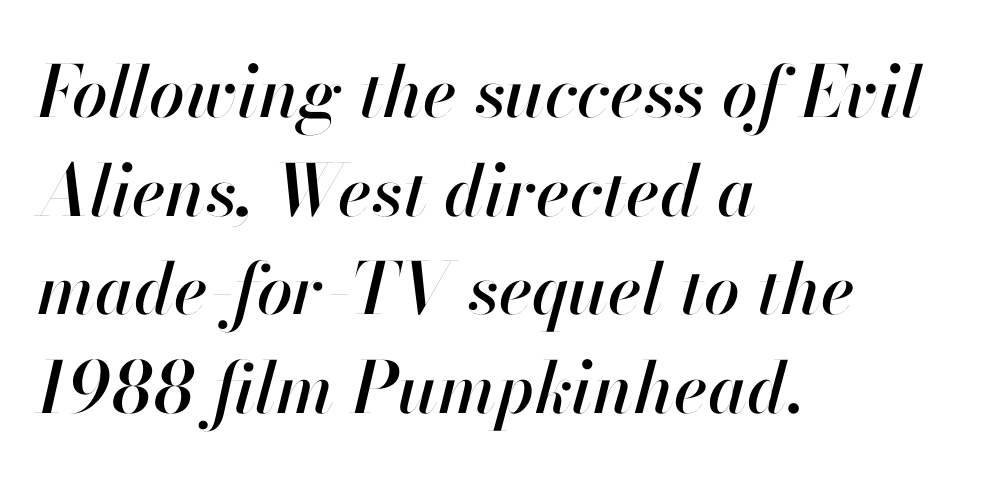
The image shows 71 px text type, italic (leaning right); set left-aligned, normal line spacing (1.39x), normal letter spacing, not underlined; high stroke contrast and a small x-height.
